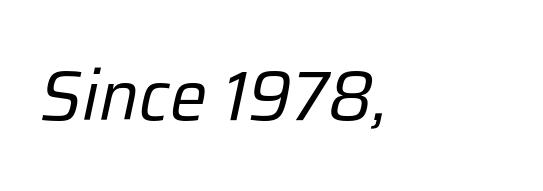
The image shows 70 px regular-weight type, italic (leaning right); set normal letter spacing, not underlined; low stroke contrast and a medium x-height.
